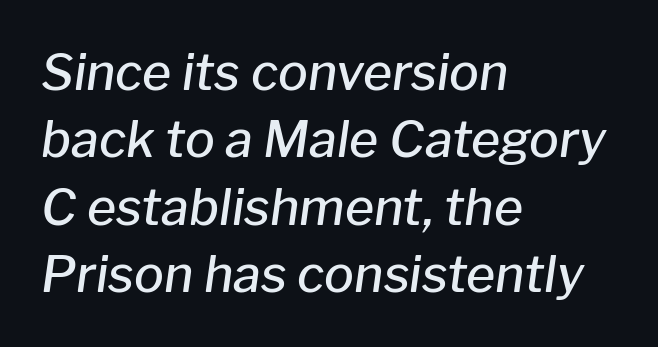
The image shows 50 px semibold type, italic (leaning right); set left-aligned, normal line spacing (1.35x), normal letter spacing, not underlined; low stroke contrast and a medium x-height.
